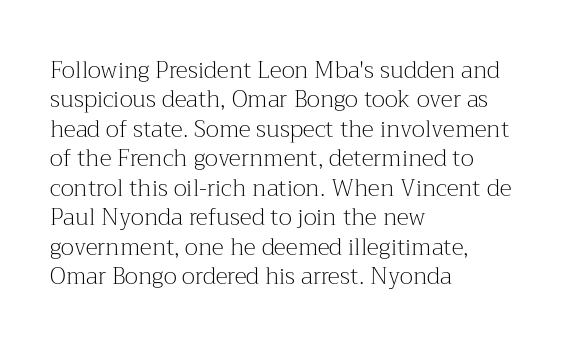
It's the straight-up-and-down kind of type. The face used here is rendered with its standard letterfit. The setting favours the left margin, as ordinary paragraphs usually do. This is not heavy type; no bold has been used. Interline gaps are of average width in this sample.
